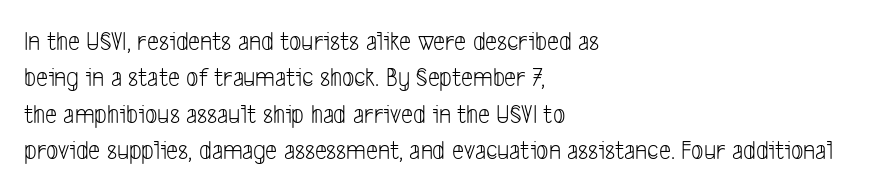
{"bold": "no", "underline": "no", "align": "left", "line_spacing": "normal", "line_spacing_ratio": 1.35, "letter_spacing": "normal", "letter_spacing_em": 0.0, "glyph_px": 27}
